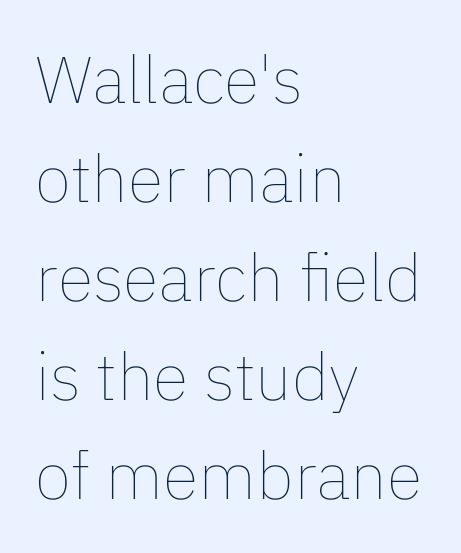
The image shows 66 px thin type, upright; set left-aligned, normal line spacing (1.5x), normal letter spacing, not underlined; low stroke contrast and a medium x-height.
